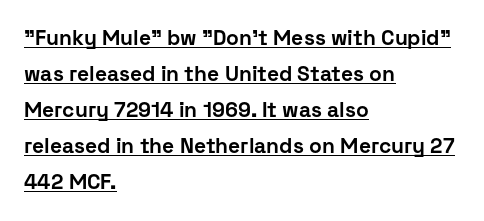
Q: Is the text bold? A: Yes.
Q: Is the text italic (slanted)? A: No, it is upright.
Q: Is the text underlined? A: Yes.
Q: How is the paragraph aligned? A: Left-aligned.
Q: Is the spacing between letters normal or unusually wide? A: Normal.
